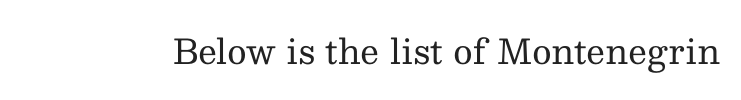
Q: Is the text bold? A: No.
Q: Is the text italic (slanted)? A: No, it is upright.
Q: Is the typeface a serif or a sans-serif typeface? A: Serif.
Q: Is the text underlined? A: No.
Q: Is the spacing between letters normal or unusually wide? A: Normal.
Q: Width (condensed, normal, or wide)? A: Normal.
Q: Stroke contrast? A: Medium.
Q: x-height? A: Medium.
Q: Monospaced? A: No.
